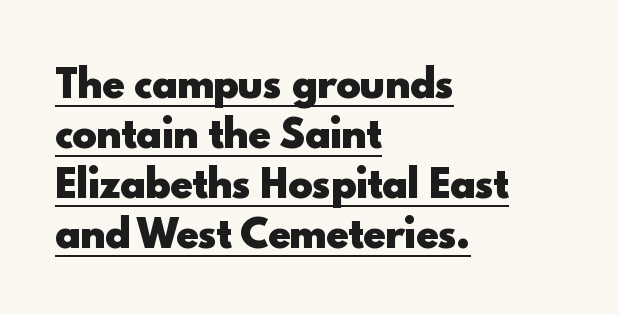
The passage shown is emphatically bold. Is this a sans? Yes — the strokes have no serifs. Vertical strokes here are truly vertical. Rows of type keep a routine distance in the vertical direction. Do the characters align in a grid? No, the font is proportional.
